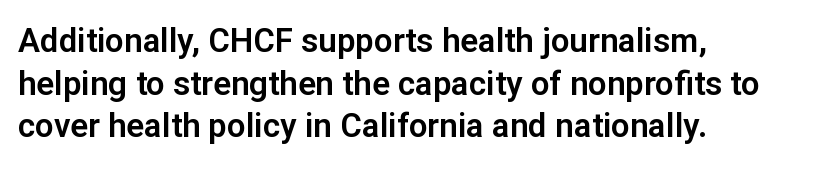
The image shows 33 px sans-serif type, upright; set left-aligned, normal line spacing (1.29x), normal letter spacing, not underlined; low stroke contrast and a medium x-height.
